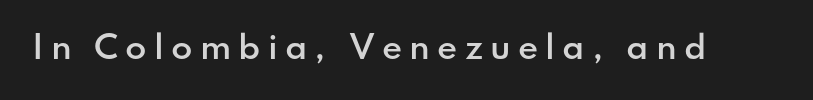
{"serif": "no", "italic": "no", "bold": "semi", "weight": "semibold", "width": "normal", "stroke_contrast": "low", "x_height": "small", "monospaced": "no", "underline": "no", "letter_spacing": "wide", "letter_spacing_em": 0.23, "glyph_px": 31}
